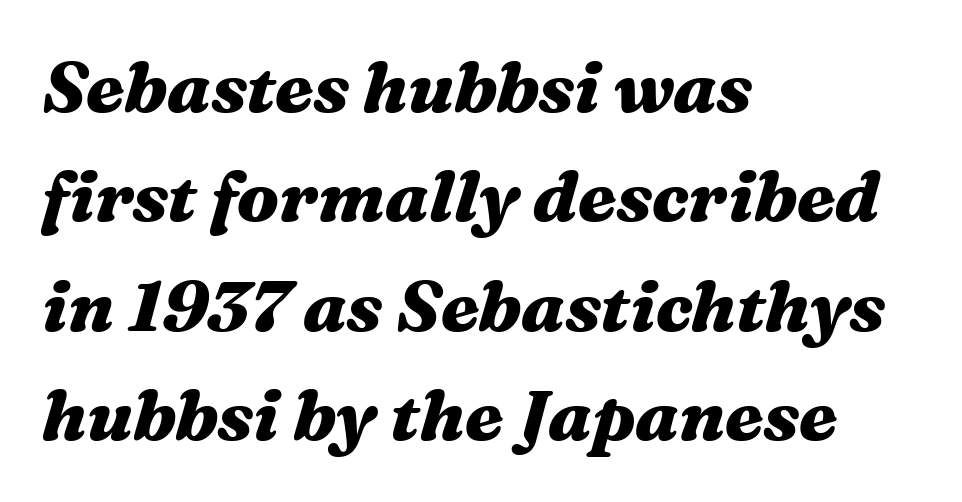
Does extra space separate the letters? No, they use regular spacing. Rule under the text: the space is simply empty. Here the designer chose a conventional face with non-uniform glyph widths. Is the block centered? No — it sits flush against the left margin. The rows are spaced the way most documents space them.
